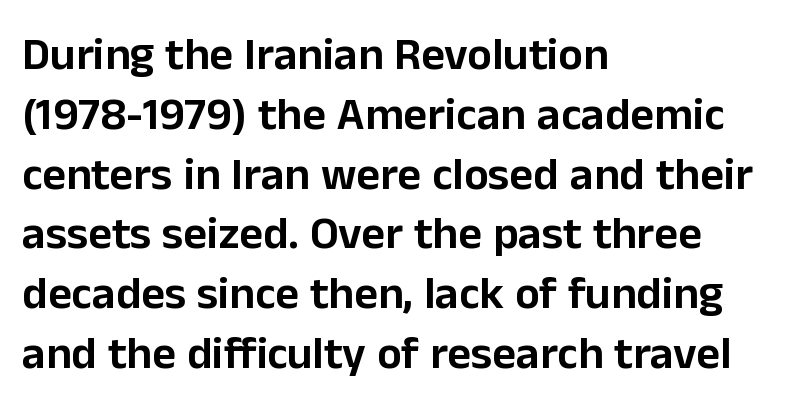
Think of a printed novel: that variable character pitch is what you see here. You can tell from the bare stems that sans-serif type was used. Tracking value appears to be zero — textbook default spacing. Does the leading feel generous? No, just average. Which margin do the lines hug? The left one — the right edge is uneven. The typography opts for an upright posture over an oblique one.
